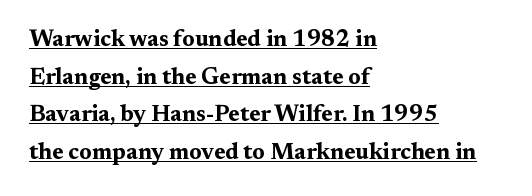
{"italic": "no", "bold": "yes", "underline": "yes", "align": "left", "line_spacing": "normal", "line_spacing_ratio": 1.64, "letter_spacing": "normal", "letter_spacing_em": 0.0, "glyph_px": 23}
